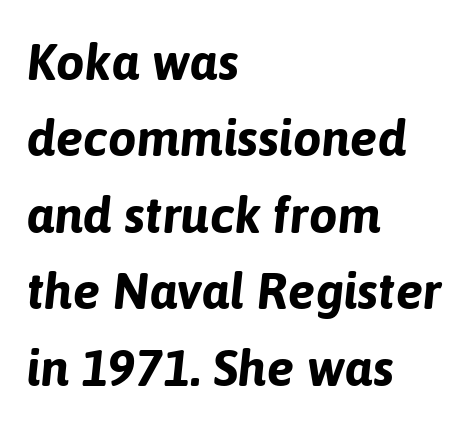
Standard letterfit; no display-style spreading of the glyphs. Each letter keeps its own natural width here, so spacing adapts to shape. Underline: absent. The letters are slanted; this is an italic face. The leading is moderate, giving the passage an even texture. What weight is shown? A full bold with thick strokes.
